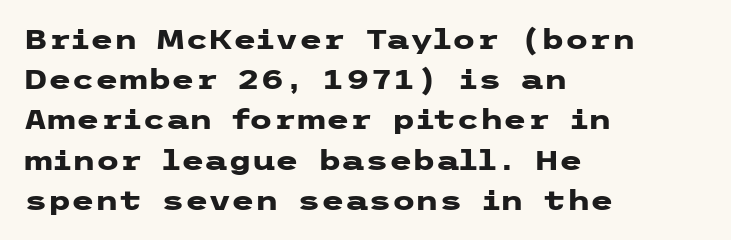
The image shows 27 px bold type, upright; set left-aligned, normal line spacing (1.49x), normal letter spacing, not underlined.
